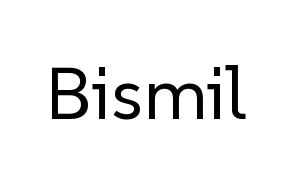
{"serif": "no", "italic": "no", "bold": "no", "weight": "regular", "width": "normal", "stroke_contrast": "low", "x_height": "medium", "monospaced": "no", "underline": "no", "letter_spacing": "normal", "letter_spacing_em": 0.0, "glyph_px": 74}
